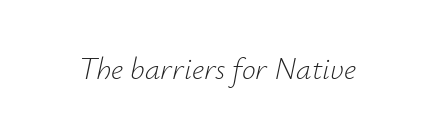
The letters advance in unequal steps, a hallmark of proportional type. Letter spacing: default. The area under the type is left untouched. The face looks like a standard text weight, possibly lighter. The whole block is typeset with a tilt.
